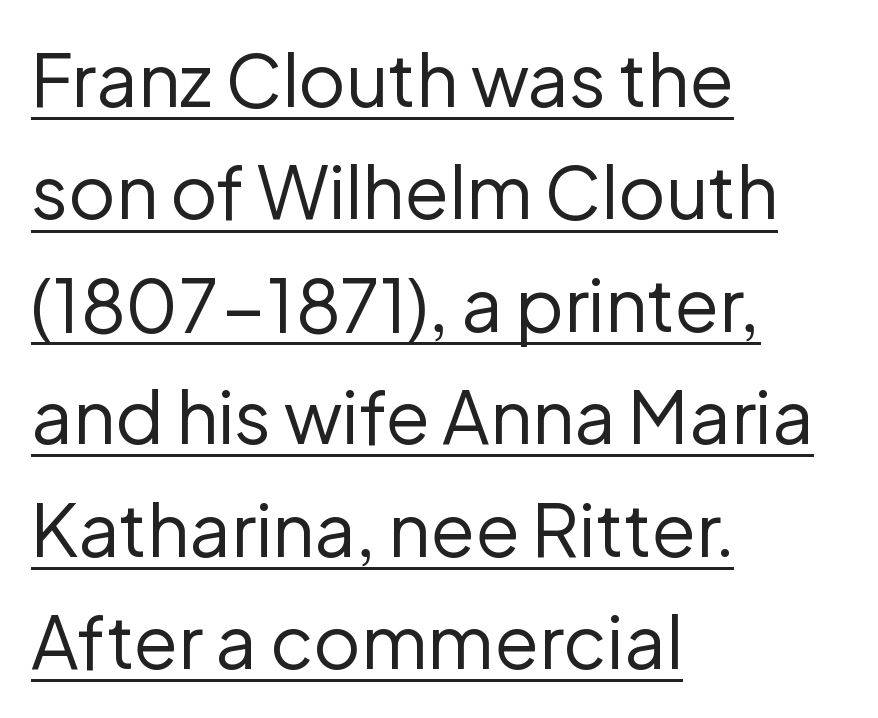
The image shows 73 px regular-weight sans-serif type, upright; set left-aligned, normal line spacing (1.54x), normal letter spacing, underlined; low stroke contrast and a medium x-height.
